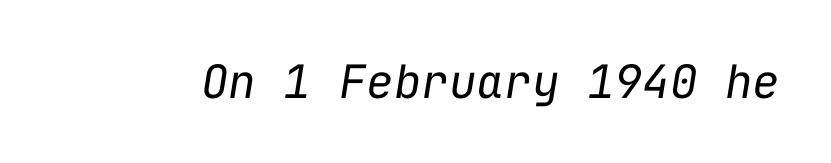
Q: Is the text bold? A: No.
Q: Is the text italic (slanted)? A: Yes, it leans right by about 9 degrees.
Q: Is the text underlined? A: No.
Q: Is the spacing between letters normal or unusually wide? A: Normal.
Q: Width (condensed, normal, or wide)? A: Normal.
Q: Stroke contrast? A: Low.
Q: x-height? A: Medium.
Q: Monospaced? A: Yes.
